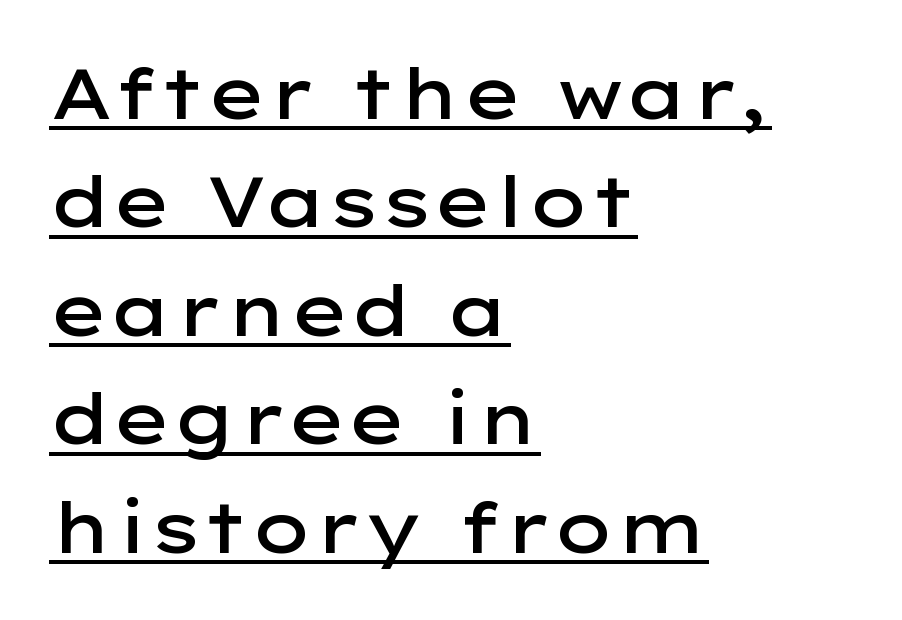
The image shows 70 px semibold, wide sans-serif type, upright; set left-aligned, normal line spacing (1.55x), normal letter spacing, underlined; low stroke contrast and a medium x-height.
